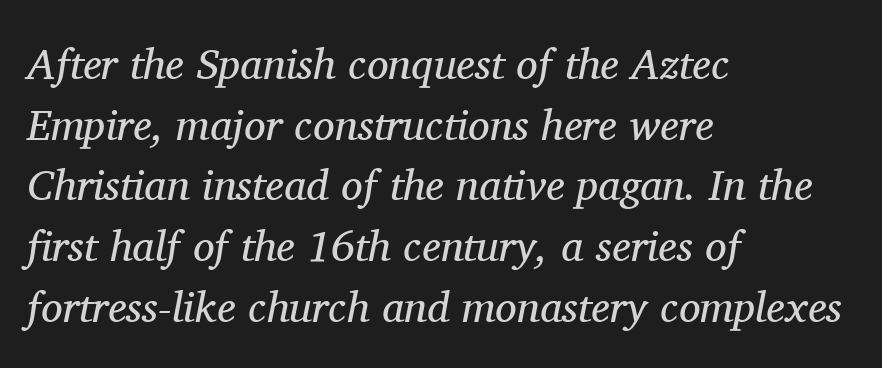
{"serif": "yes", "italic": "yes", "lean": "right", "slant_degrees": 11, "bold": "no", "weight": "regular", "width": "normal", "stroke_contrast": "medium", "x_height": "medium", "monospaced": "no", "underline": "no", "align": "left", "line_spacing": "normal", "line_spacing_ratio": 1.41, "letter_spacing": "normal", "letter_spacing_em": 0.0, "glyph_px": 43}
